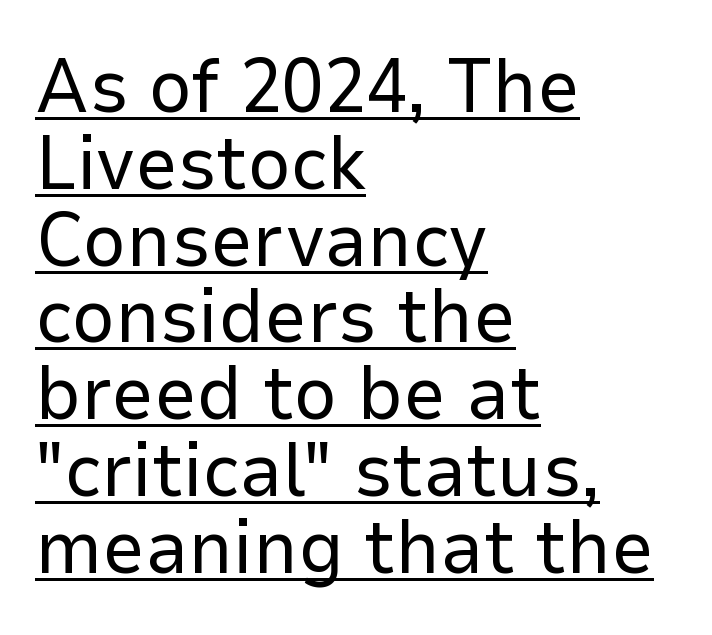
Each letter keeps its own natural width here, so spacing adapts to shape. The designer went with a sans here, leaving each stem footless. Descenders here cross a horizontal rule under the line. The compositor pushed each line to the left boundary. Characters follow at the spacing the type designer built in.
